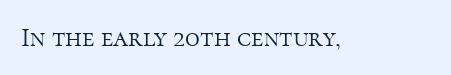
Has an underline been added? It has not. The type is set solid horizontally, with unmodified tracking. The characters are drawn with everyday or finer stroke widths. Every character sits straight up, as roman type does.
